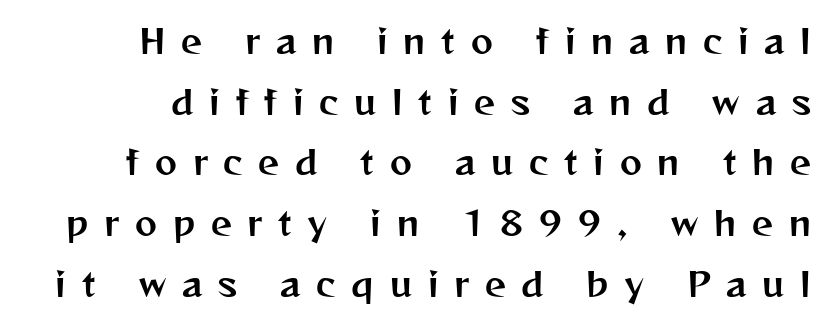
In terms of posture, this sample is upright. In terms of letterspacing, this is a distinctly airy, spread setting. Here the designer chose a conventional face with non-uniform glyph widths. Quick note: underline off. A sans-serif font was chosen for this passage.
